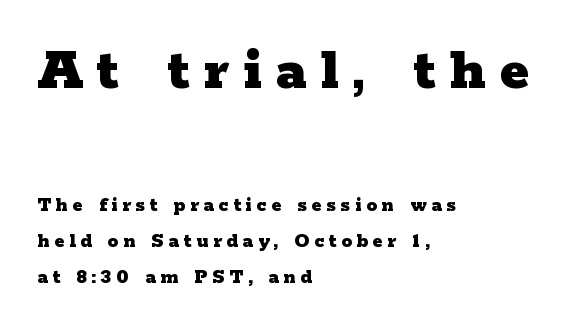
The passage shown is emphatically bold. No italicization has been applied; the sample stays upright. Caption: expanded tracking, letters set apart. The text was rendered using a seriffed face with decorative stroke endings. These two chunks differ in scale, with the top chunk taking the larger measure.
